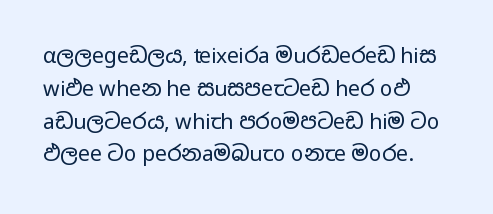
No italicization has been applied; the sample stays upright. Rows of type keep a routine distance in the vertical direction. Bare-footed words on every line. Tracking here is standard; glyphs follow each other at the usual distance. No extra ink here — the face is not bold.
